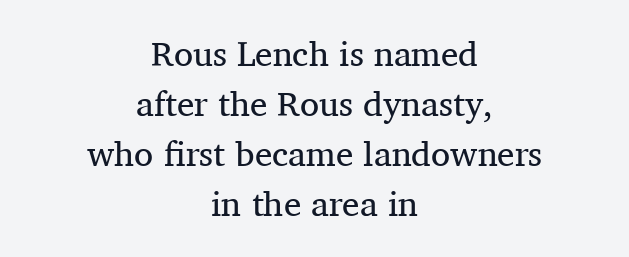
The typesetter chose a symmetrical, centered arrangement here. Clear beneath every line of the passage. Letterform terminals end in serifs throughout the passage. Tracking value appears to be zero — textbook default spacing. Here the designer chose a conventional face with non-uniform glyph widths.
